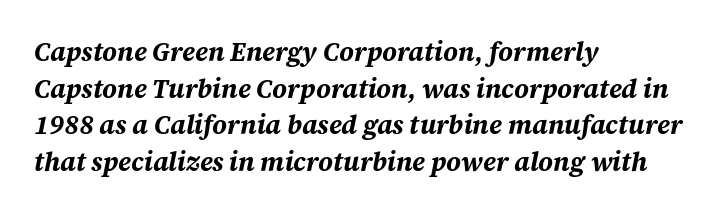
{"italic": "yes", "lean": "right", "slant_degrees": 12, "bold": "yes", "underline": "no", "align": "left", "line_spacing": "normal", "line_spacing_ratio": 1.41, "letter_spacing": "normal", "letter_spacing_em": 0.0, "glyph_px": 26}
